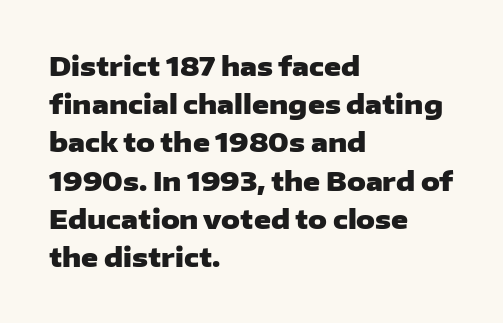
Q: Is the text bold? A: Yes.
Q: Is the text italic (slanted)? A: No, it is upright.
Q: Is the text underlined? A: No.
Q: How is the paragraph aligned? A: Left-aligned.
Q: Is the spacing between letters normal or unusually wide? A: Normal.
Q: Is the spacing between lines tight, normal or loose? A: Normal.
